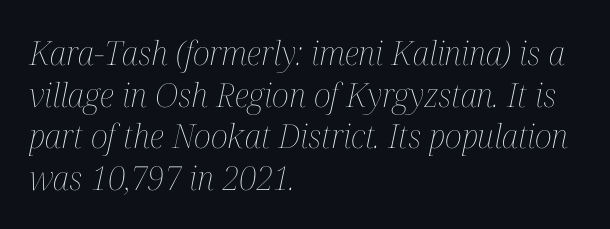
Q: Is the text bold? A: No.
Q: Is the text italic (slanted)? A: Yes, it leans right by about 12 degrees.
Q: Is the text underlined? A: No.
Q: How is the paragraph aligned? A: Left-aligned.
Q: Is the spacing between letters normal or unusually wide? A: Normal.
Q: Is the spacing between lines tight, normal or loose? A: Normal.
Q: Width (condensed, normal, or wide)? A: Condensed.
Q: Stroke contrast? A: Medium.
Q: x-height? A: Medium.
Q: Monospaced? A: No.
